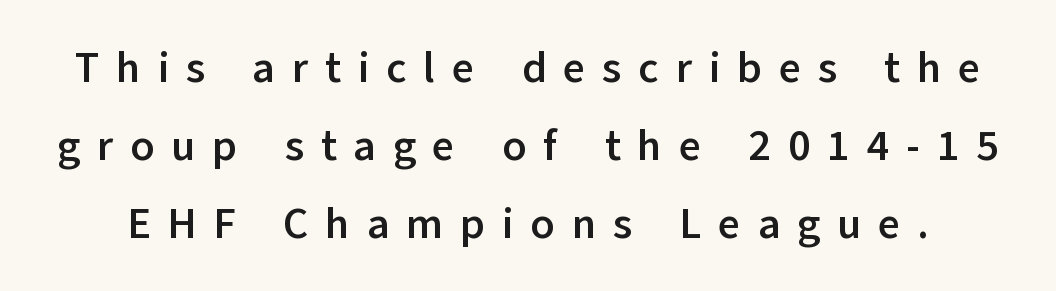
The image shows 43 px semibold sans-serif type, upright; set line spacing 1.81x, unusually wide letter spacing (+0.39 em), not underlined; low stroke contrast and a medium x-height.
